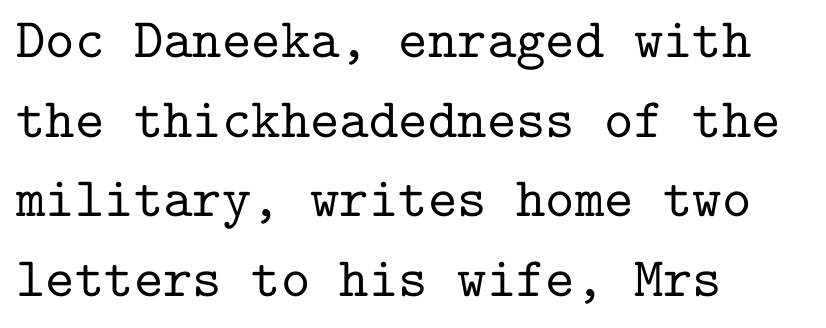
Q: Is the text italic (slanted)? A: No, it is upright.
Q: Is the typeface a serif or a sans-serif typeface? A: Serif.
Q: Is the text underlined? A: No.
Q: How is the paragraph aligned? A: Left-aligned.
Q: Is the spacing between letters normal or unusually wide? A: Normal.
Q: Is the spacing between lines tight, normal or loose? A: Normal.
Q: Width (condensed, normal, or wide)? A: Normal.
Q: Stroke contrast? A: Low.
Q: x-height? A: Medium.
Q: Monospaced? A: Yes.
